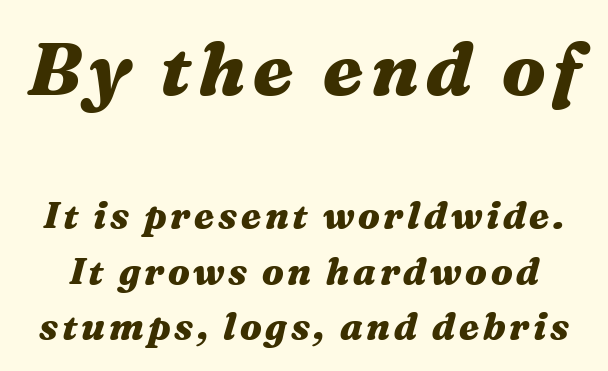
{"italic": "yes", "lean": "right", "slant_degrees": 16, "bold": "yes", "weight": "heavy", "width": "wide", "stroke_contrast": "medium", "x_height": "medium", "monospaced": "no", "underline": "no", "line_spacing": "normal", "line_spacing_ratio": 1.49, "larger_block": "first", "size_ratio": 2.0, "glyph_px": 74}
